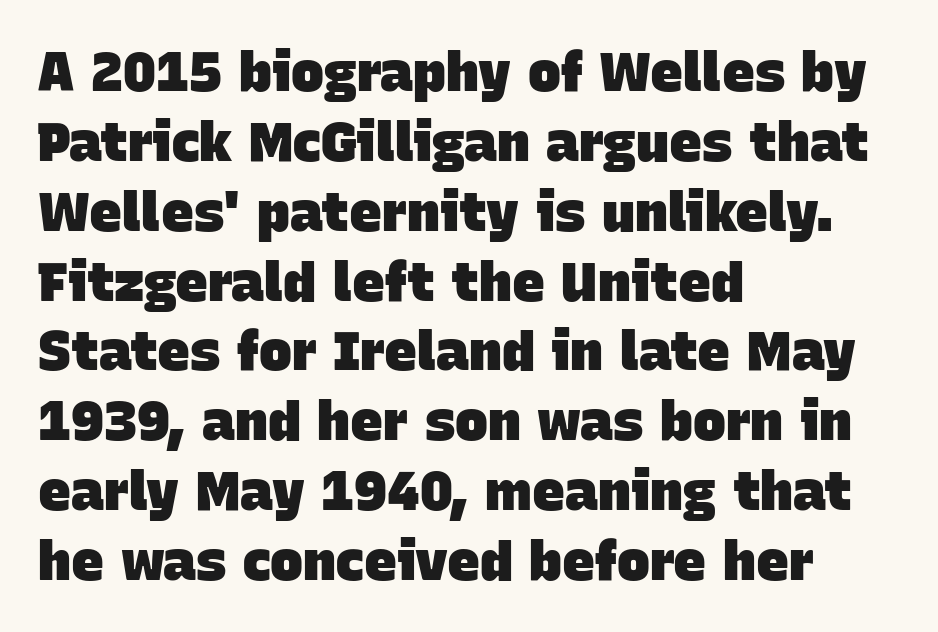
Q: Is the text bold? A: Yes.
Q: Is the typeface a serif or a sans-serif typeface? A: Sans-serif.
Q: Is the text underlined? A: No.
Q: How is the paragraph aligned? A: Left-aligned.
Q: Is the spacing between letters normal or unusually wide? A: Normal.
Q: Is the spacing between lines tight, normal or loose? A: Normal.
Q: Width (condensed, normal, or wide)? A: Normal.
Q: Stroke contrast? A: Low.
Q: x-height? A: Large.
Q: Monospaced? A: No.
